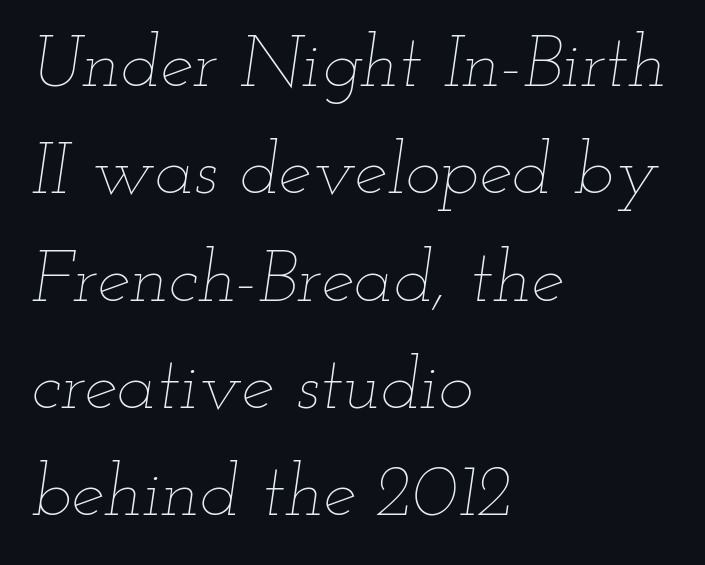
Q: Is the text bold? A: No.
Q: Is the text italic (slanted)? A: Yes, it leans right by about 12 degrees.
Q: Is the text underlined? A: No.
Q: How is the paragraph aligned? A: Left-aligned.
Q: Is the spacing between letters normal or unusually wide? A: Normal.
Q: Is the spacing between lines tight, normal or loose? A: Normal.
Q: Width (condensed, normal, or wide)? A: Wide.
Q: Stroke contrast? A: Low.
Q: x-height? A: Small.
Q: Monospaced? A: No.
